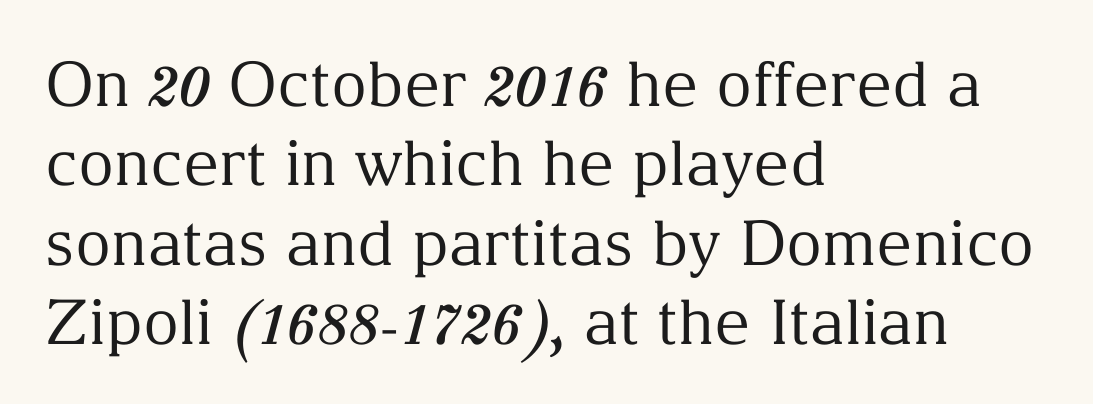
Words appear dense and cohesive because spacing is normal. The face used here is proportionally spaced, like ordinary book or web type. This reads as an unemphasized weight, regular at the heaviest. Compared with a centered layout, this one pins lines to the left instead. Plain, unruled lines of type. The characters display serif detailing at their extremities.
